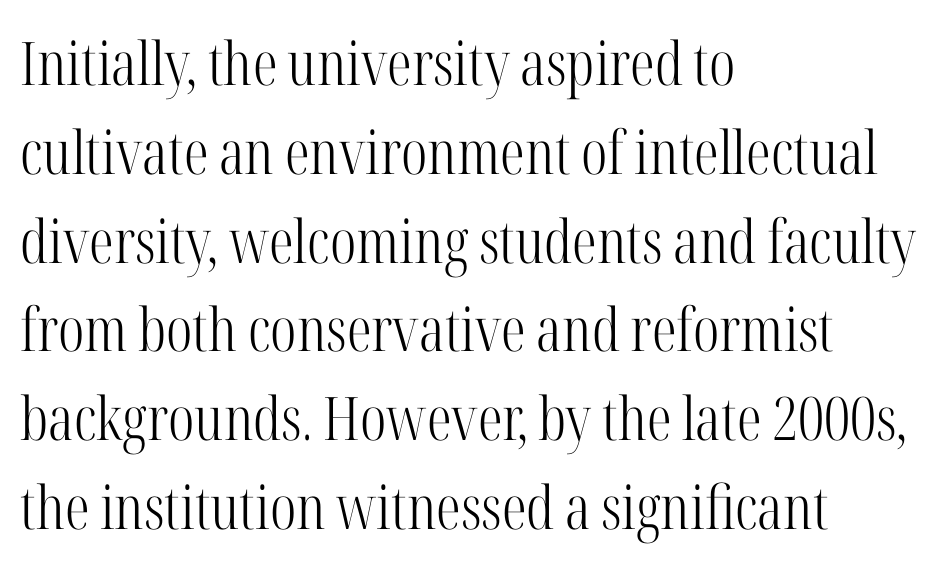
The image shows 60 px light, condensed serif type, upright; set left-aligned, normal line spacing (1.48x), normal letter spacing, not underlined; high stroke contrast and a medium x-height.
